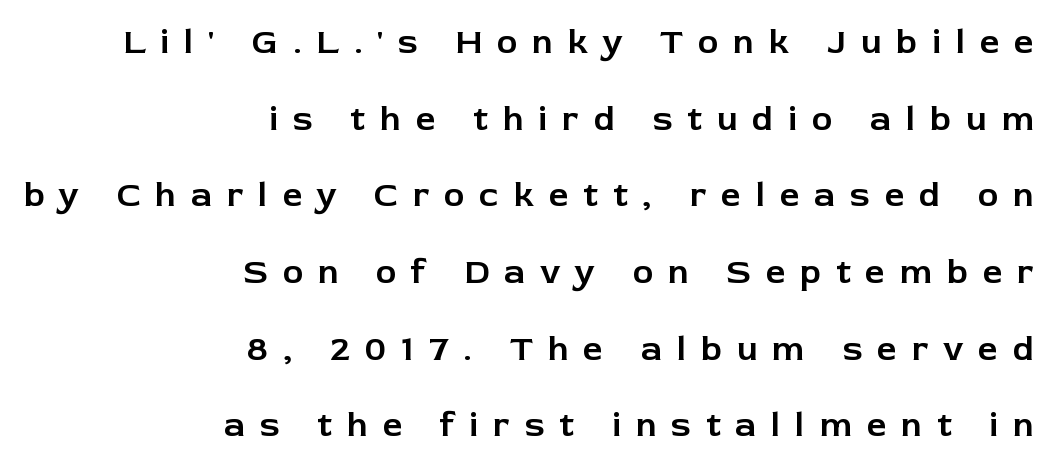
{"serif": "no", "italic": "no", "width": "normal", "stroke_contrast": "low", "x_height": "medium", "monospaced": "no", "underline": "no", "align": "right", "line_spacing": "loose", "line_spacing_ratio": 2.19, "letter_spacing": "wide", "letter_spacing_em": 0.42, "glyph_px": 35}
